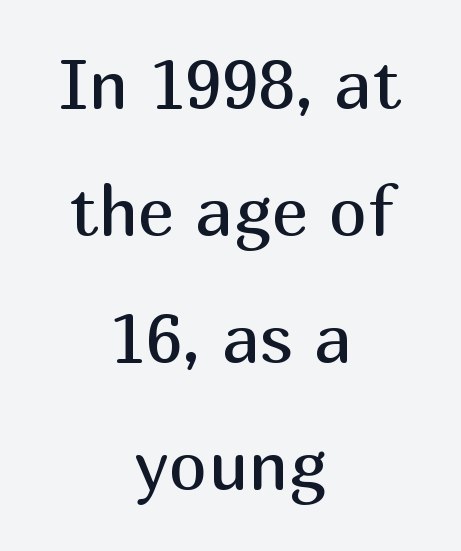
Letters rest on an invisible, unmarked baseline. The setting favours the middle, as headings and verse often do. Each letter keeps its own natural width here, so spacing adapts to shape. The letters stand upright; this is a roman face. Compared with a typical body face, this is equally light or lighter still.
